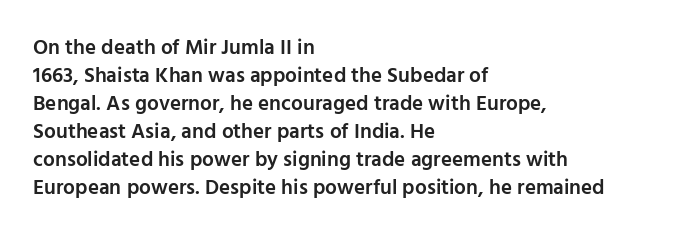
This is moderately heavy type, rendered in semibold. The baseline area is clear. The horizontal fit of the characters is conventional and even. Layout note: lines flush left.
